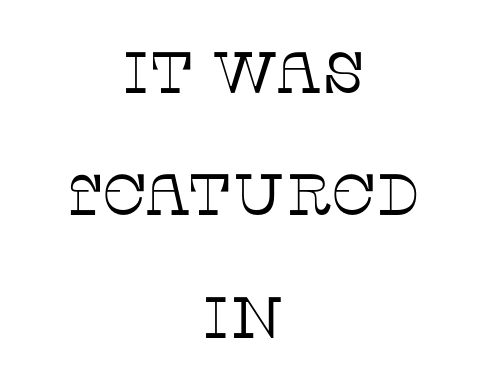
The image shows 58 px thin serif type, upright; set centered, loose line spacing (2.11x), normal letter spacing, not underlined; low stroke contrast and a large x-height.
